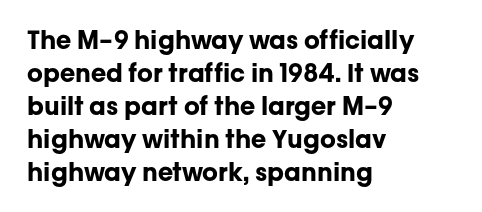
Q: Is the text bold? A: Yes.
Q: Is the text italic (slanted)? A: No, it is upright.
Q: Is the text underlined? A: No.
Q: How is the paragraph aligned? A: Left-aligned.
Q: Is the spacing between letters normal or unusually wide? A: Normal.
Q: Is the spacing between lines tight, normal or loose? A: Normal.
